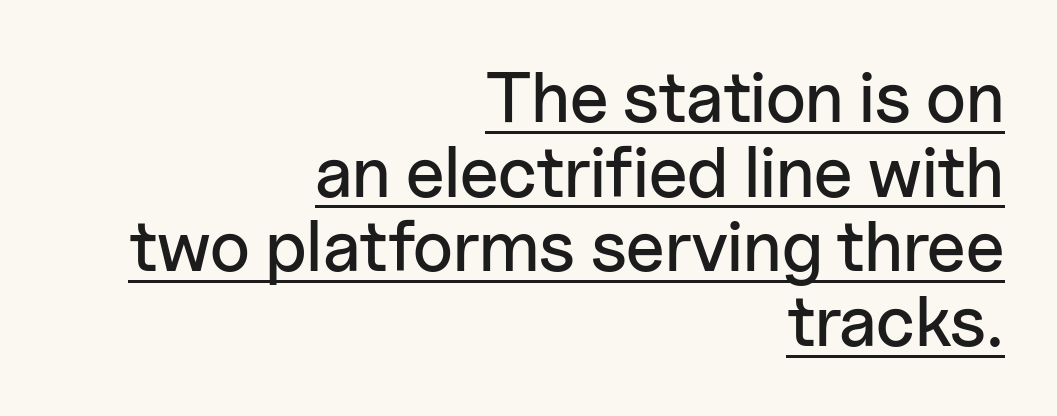
Q: Is the text italic (slanted)? A: No, it is upright.
Q: Is the typeface a serif or a sans-serif typeface? A: Sans-serif.
Q: Is the text underlined? A: Yes.
Q: How is the paragraph aligned? A: Right-aligned.
Q: Is the spacing between letters normal or unusually wide? A: Normal.
Q: Is the spacing between lines tight, normal or loose? A: Tight.
Q: Width (condensed, normal, or wide)? A: Normal.
Q: Stroke contrast? A: Low.
Q: x-height? A: Medium.
Q: Monospaced? A: No.
